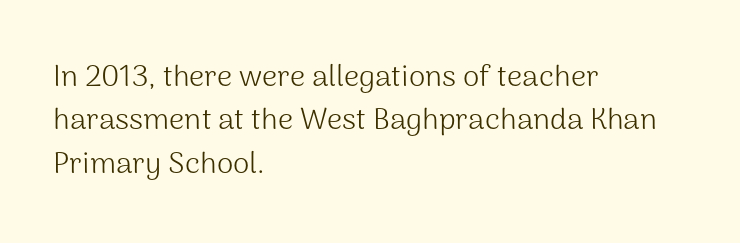
Q: Is the text bold? A: No.
Q: Is the text italic (slanted)? A: No, it is upright.
Q: Is the typeface a serif or a sans-serif typeface? A: Sans-serif.
Q: Is the text underlined? A: No.
Q: How is the paragraph aligned? A: Left-aligned.
Q: Is the spacing between letters normal or unusually wide? A: Normal.
Q: Is the spacing between lines tight, normal or loose? A: Normal.
Q: Width (condensed, normal, or wide)? A: Normal.
Q: Stroke contrast? A: Medium.
Q: x-height? A: Medium.
Q: Monospaced? A: No.
